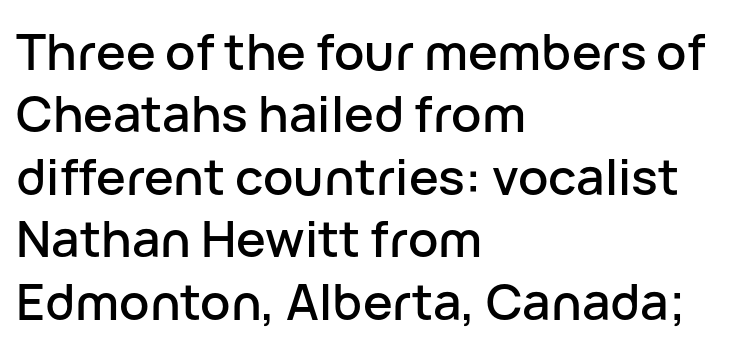
{"serif": "no", "italic": "no", "width": "normal", "stroke_contrast": "low", "x_height": "medium", "monospaced": "no", "underline": "no", "align": "left", "line_spacing": "normal", "line_spacing_ratio": 1.25, "letter_spacing": "normal", "letter_spacing_em": 0.0, "glyph_px": 50}
